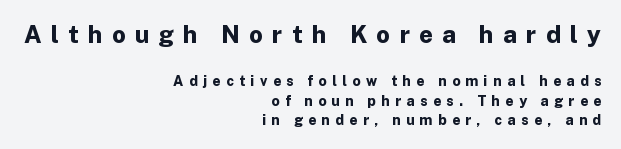
Q: Is the text bold? A: Yes.
Q: Is the text italic (slanted)? A: No, it is upright.
Q: Is the text underlined? A: No.
Q: How is the paragraph aligned? A: Right-aligned.
Q: Is the spacing between letters normal or unusually wide? A: Unusually wide.
Q: Is the spacing between lines tight, normal or loose? A: Normal.
Q: Which block of text is set in a larger size, the first (top) or the second (bottom)? A: The first (top) one.
